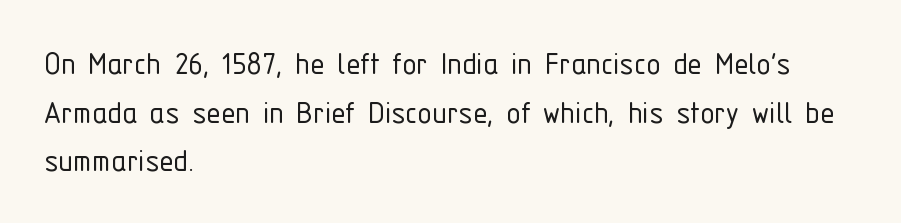
The image shows 36 px light, condensed sans-serif type, upright; set left-aligned, normal line spacing (1.35x), normal letter spacing, not underlined; low stroke contrast and a medium x-height.
